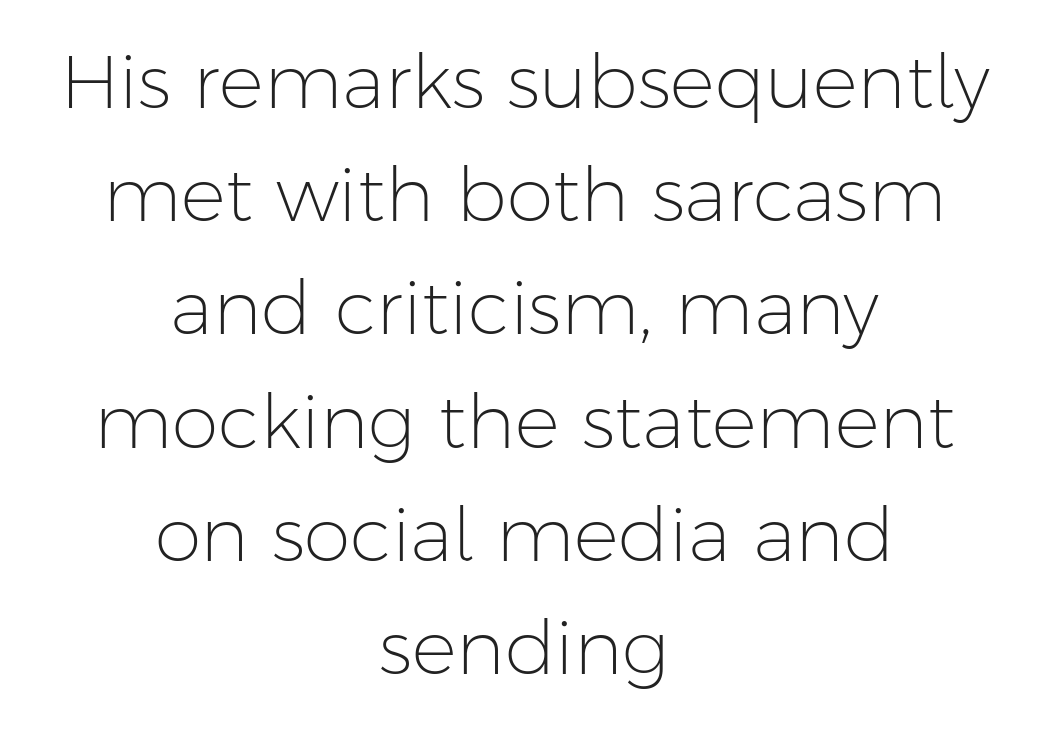
The image shows 75 px light sans-serif type, upright; set centered, normal line spacing (1.51x), normal letter spacing, not underlined; low stroke contrast and a medium x-height.
